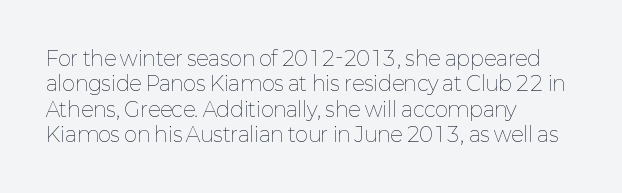
The rows are spaced the way most documents space them. Weight: in the light-to-regular range. Each word holds together tightly as a unit, with standard inter-letter gaps. Nobody drew a line under any word here.
